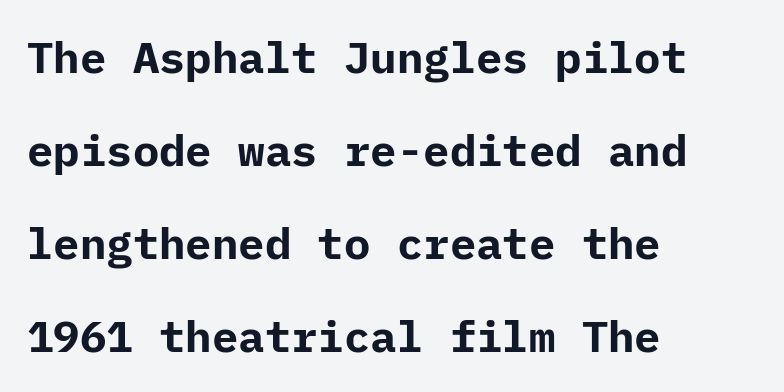
Q: Is the text bold? A: Yes.
Q: Is the text italic (slanted)? A: No, it is upright.
Q: Is the typeface a serif or a sans-serif typeface? A: Sans-serif.
Q: Is the text underlined? A: No.
Q: How is the paragraph aligned? A: Left-aligned.
Q: Is the spacing between letters normal or unusually wide? A: Normal.
Q: Is the spacing between lines tight, normal or loose? A: Loose.
Q: Width (condensed, normal, or wide)? A: Normal.
Q: Stroke contrast? A: Low.
Q: x-height? A: Medium.
